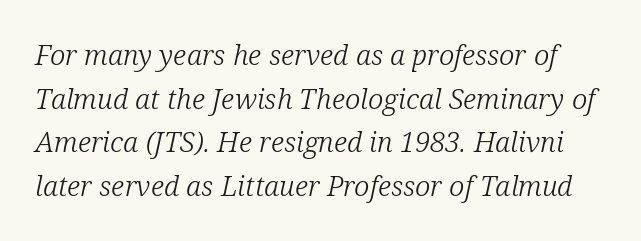
{"serif": "yes", "italic": "yes", "lean": "right", "slant_degrees": 12, "bold": "no", "weight": "light", "width": "normal", "stroke_contrast": "low", "x_height": "medium", "monospaced": "no", "underline": "no", "line_spacing": "normal", "line_spacing_ratio": 1.56, "letter_spacing": "normal", "letter_spacing_em": 0.0, "glyph_px": 28}
